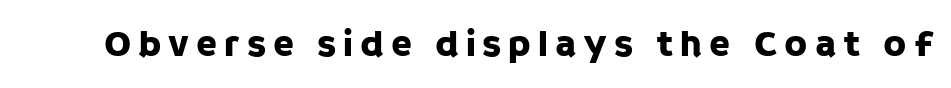
Q: Is the text italic (slanted)? A: No, it is upright.
Q: Is the typeface a serif or a sans-serif typeface? A: Sans-serif.
Q: Is the text underlined? A: No.
Q: Width (condensed, normal, or wide)? A: Normal.
Q: Stroke contrast? A: Low.
Q: x-height? A: Large.
Q: Monospaced? A: No.
